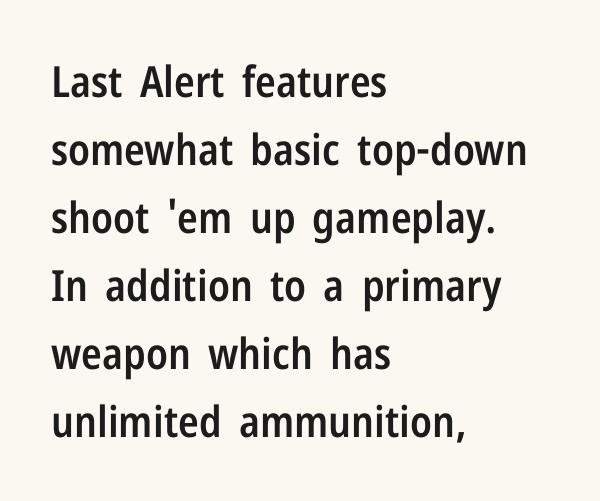
Q: Is the text bold? A: Semi-bold.
Q: Is the text italic (slanted)? A: No, it is upright.
Q: Is the typeface a serif or a sans-serif typeface? A: Sans-serif.
Q: Is the text underlined? A: No.
Q: How is the paragraph aligned? A: Left-aligned.
Q: Is the spacing between letters normal or unusually wide? A: Normal.
Q: Is the spacing between lines tight, normal or loose? A: Normal.
Q: Width (condensed, normal, or wide)? A: Condensed.
Q: Stroke contrast? A: Low.
Q: x-height? A: Medium.
Q: Monospaced? A: No.
